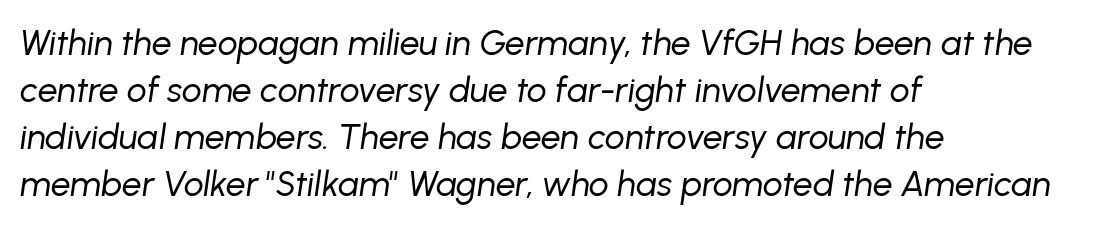
The image shows 35 px regular-weight type, italic (leaning right); set left-aligned, normal line spacing (1.34x), normal letter spacing, not underlined; low stroke contrast and a medium x-height.
